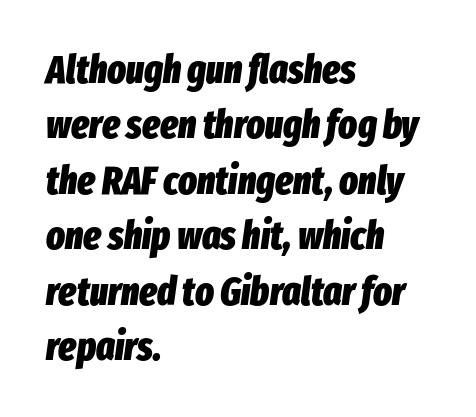
Q: Is the text bold? A: Yes.
Q: Is the text italic (slanted)? A: Yes, it leans right by about 8 degrees.
Q: Is the text underlined? A: No.
Q: How is the paragraph aligned? A: Left-aligned.
Q: Is the spacing between letters normal or unusually wide? A: Normal.
Q: Is the spacing between lines tight, normal or loose? A: Normal.
Q: Width (condensed, normal, or wide)? A: Condensed.
Q: Stroke contrast? A: Low.
Q: x-height? A: Medium.
Q: Monospaced? A: No.
